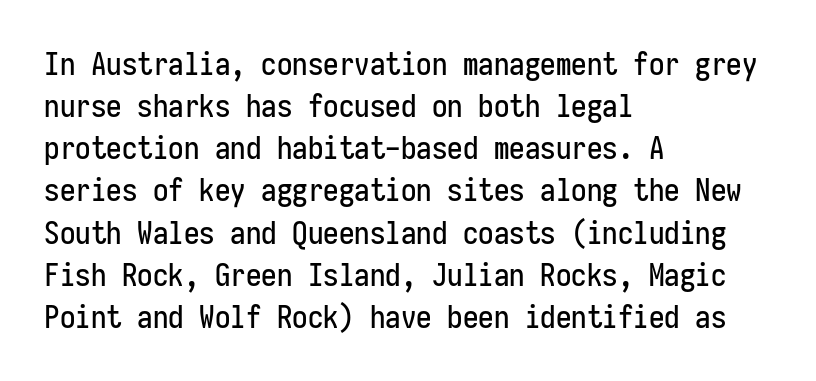
Classification — sans serif. The lettering stays uniformly vertical, giving the passage a roman look. The lines are quadded left. Successive baselines arrive at the customary interval. Monospaced: the letters line up in strict vertical columns.
